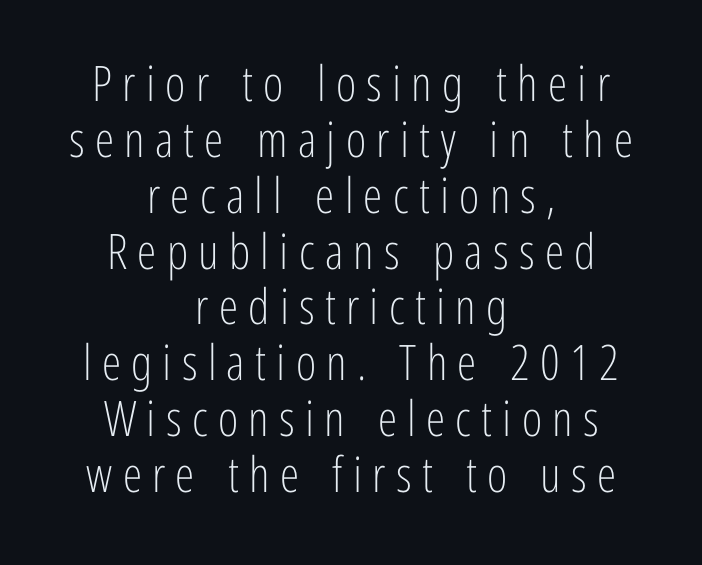
{"serif": "no", "italic": "no", "bold": "no", "weight": "light", "width": "condensed", "stroke_contrast": "low", "x_height": "medium", "monospaced": "no", "underline": "no", "align": "center", "line_spacing": "tight", "line_spacing_ratio": 1.14, "letter_spacing": "wide", "letter_spacing_em": 0.21, "glyph_px": 49}
